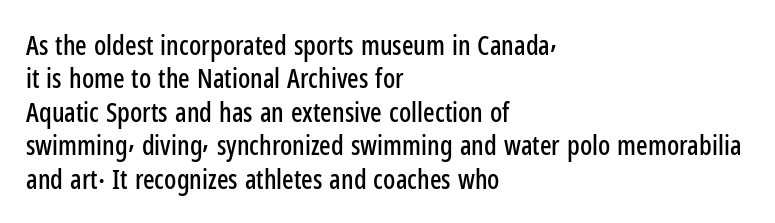
The image shows 27 px text type, upright; set left-aligned, line spacing 1.24x, normal letter spacing, not underlined.
